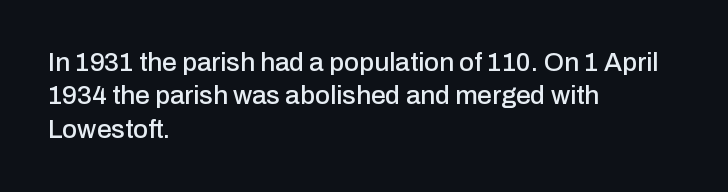
Beneath every word, the page is bare. Evenly set lines give the paragraph a standard silhouette. The compositor pushed each line to the left boundary. Spacing between characters is what you'd get straight out of the box. When letters stand straight like this, we call the style roman or upright.
